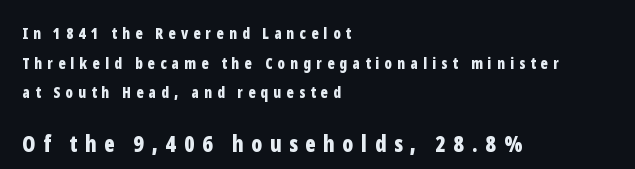
The image shows 22 px bold type, upright; set left-aligned, loose line spacing (1.97x), unusually wide letter spacing (+0.35 em), not underlined; the second (bottom) block is 1.47x larger.
